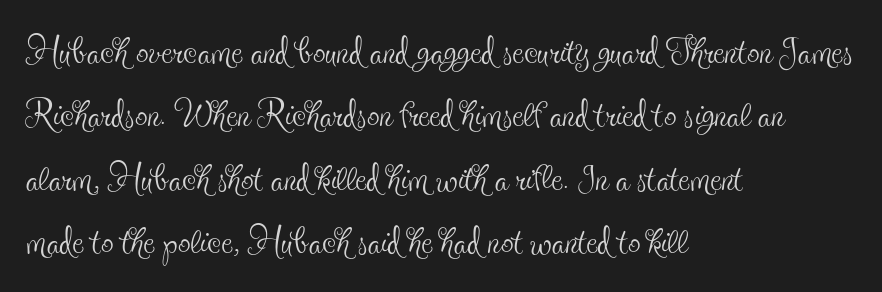
Quick note: underline off. The cut favours lightness, reaching ordinary text weight at its darkest. Each letter's strokes conclude with small projecting serifs. Reading down the column, the eye jumps a familiar distance to each next line.
